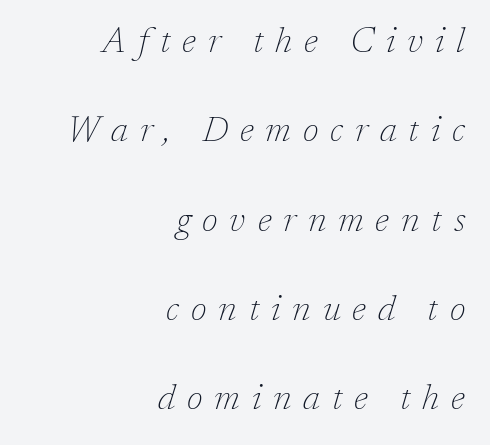
Alignment: flush right. These lines have a slow, spaced-out rhythm from letter to letter. The words here are not underlined. Character widths vary here, with narrow letters taking less room than wide ones.
